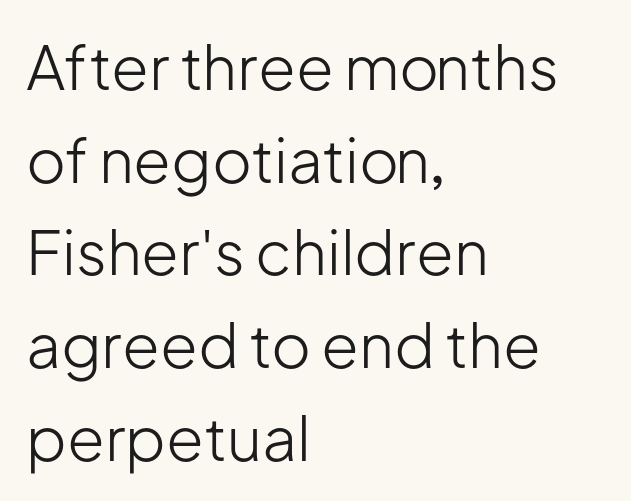
Q: Is the text bold? A: No.
Q: Is the text italic (slanted)? A: No, it is upright.
Q: Is the typeface a serif or a sans-serif typeface? A: Sans-serif.
Q: Is the text underlined? A: No.
Q: How is the paragraph aligned? A: Left-aligned.
Q: Is the spacing between letters normal or unusually wide? A: Normal.
Q: Is the spacing between lines tight, normal or loose? A: Normal.
Q: Width (condensed, normal, or wide)? A: Normal.
Q: Stroke contrast? A: Low.
Q: x-height? A: Medium.
Q: Monospaced? A: No.
